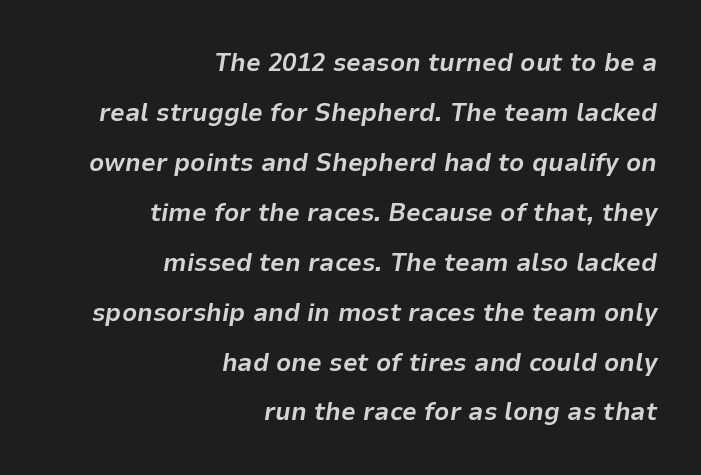
Descenders hang freely into open space. One glance says open: line gaps are wider than usual. The rendering applies a slant to the glyphs. Characters follow at the spacing the type designer built in. Heavy-handed strokes throughout: this text is bold. Where is the straight margin? On the right.
